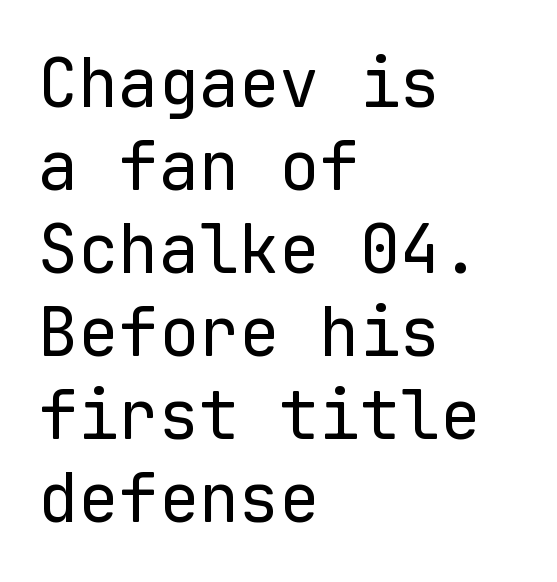
Q: Is the text bold? A: No.
Q: Is the text italic (slanted)? A: No, it is upright.
Q: Is the typeface a serif or a sans-serif typeface? A: Sans-serif.
Q: Is the text underlined? A: No.
Q: How is the paragraph aligned? A: Left-aligned.
Q: Is the spacing between letters normal or unusually wide? A: Normal.
Q: Width (condensed, normal, or wide)? A: Normal.
Q: Stroke contrast? A: Low.
Q: x-height? A: Medium.
Q: Monospaced? A: Yes.
